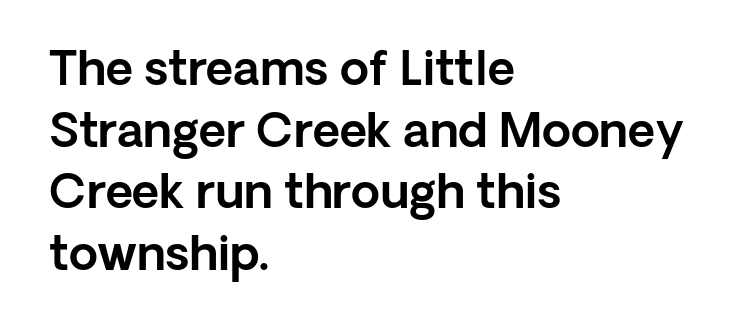
Q: Is the text italic (slanted)? A: No, it is upright.
Q: Is the typeface a serif or a sans-serif typeface? A: Sans-serif.
Q: Is the text underlined? A: No.
Q: How is the paragraph aligned? A: Left-aligned.
Q: Is the spacing between letters normal or unusually wide? A: Normal.
Q: Is the spacing between lines tight, normal or loose? A: Normal.
Q: Width (condensed, normal, or wide)? A: Normal.
Q: x-height? A: Medium.
Q: Monospaced? A: No.
